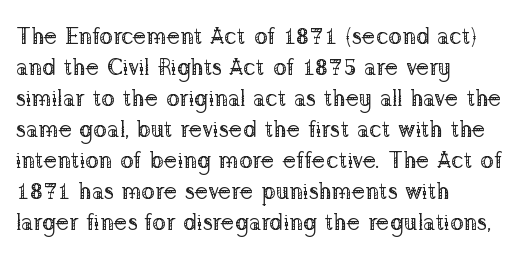
Q: Is the text bold? A: No.
Q: Is the text italic (slanted)? A: No, it is upright.
Q: Is the text underlined? A: No.
Q: How is the paragraph aligned? A: Left-aligned.
Q: Is the spacing between letters normal or unusually wide? A: Normal.
Q: Is the spacing between lines tight, normal or loose? A: Normal.
